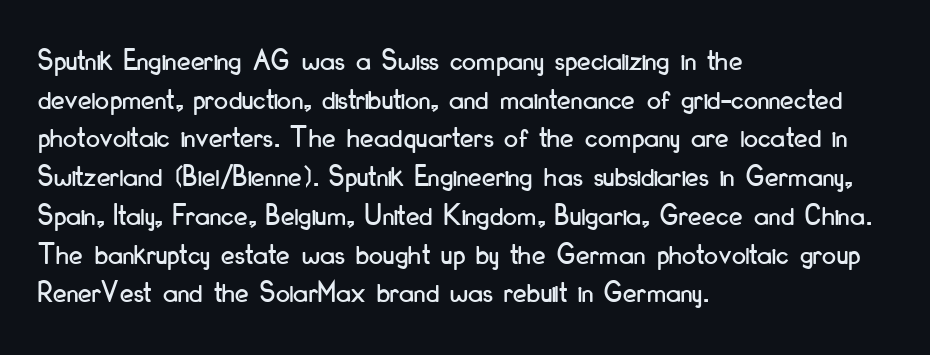
Q: Is the text italic (slanted)? A: No, it is upright.
Q: Is the typeface a serif or a sans-serif typeface? A: Sans-serif.
Q: Is the text underlined? A: No.
Q: How is the paragraph aligned? A: Left-aligned.
Q: Is the spacing between letters normal or unusually wide? A: Normal.
Q: Is the spacing between lines tight, normal or loose? A: Normal.
Q: Width (condensed, normal, or wide)? A: Condensed.
Q: Stroke contrast? A: Low.
Q: x-height? A: Small.
Q: Monospaced? A: No.
